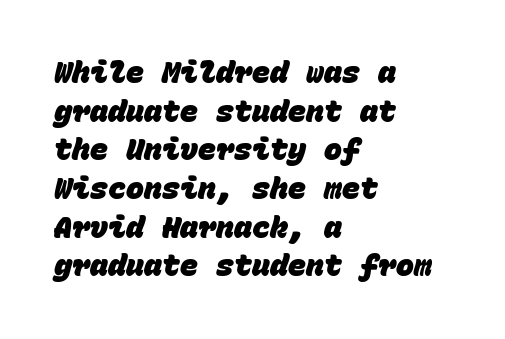
{"serif": "no", "bold": "yes", "weight": "heavy", "width": "normal", "stroke_contrast": "low", "x_height": "large", "monospaced": "yes", "underline": "no", "align": "left", "line_spacing": "normal", "line_spacing_ratio": 1.29, "letter_spacing": "normal", "letter_spacing_em": 0.0, "glyph_px": 30}
